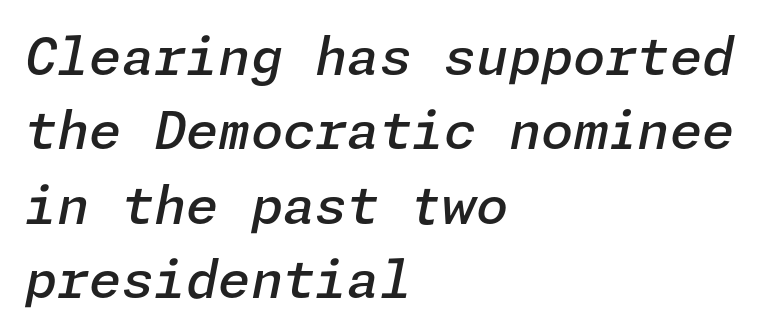
The image shows 52 px semibold type, italic (leaning right); set left-aligned, normal line spacing (1.43x), normal letter spacing, not underlined; low stroke contrast and a medium x-height.
